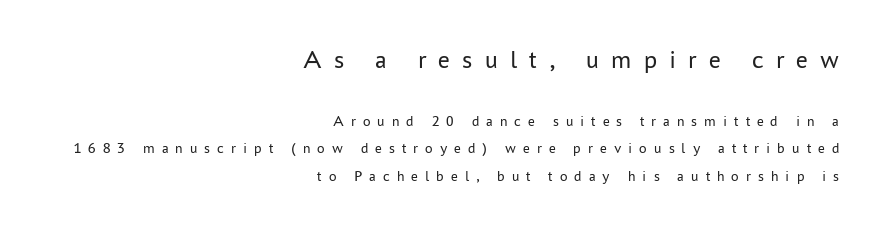
Q: Is the text bold? A: No.
Q: Is the text italic (slanted)? A: No, it is upright.
Q: Is the text underlined? A: No.
Q: How is the paragraph aligned? A: Right-aligned.
Q: Is the spacing between letters normal or unusually wide? A: Unusually wide.
Q: Which block of text is set in a larger size, the first (top) or the second (bottom)? A: The first (top) one.
